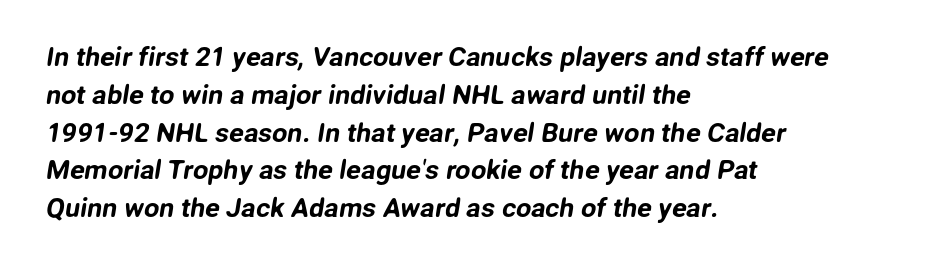
The image shows 27 px text type; set left-aligned, normal line spacing (1.4x), normal letter spacing, not underlined.
